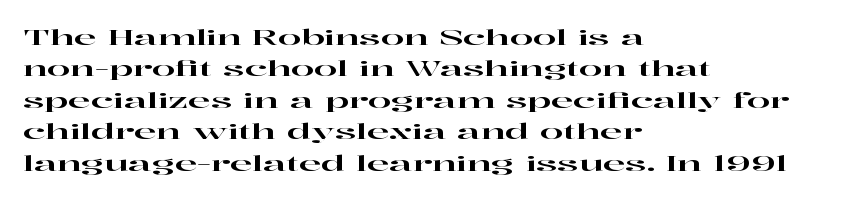
{"italic": "no", "underline": "no", "align": "left", "line_spacing": "normal", "line_spacing_ratio": 1.5, "letter_spacing": "normal", "letter_spacing_em": 0.0, "glyph_px": 21}
